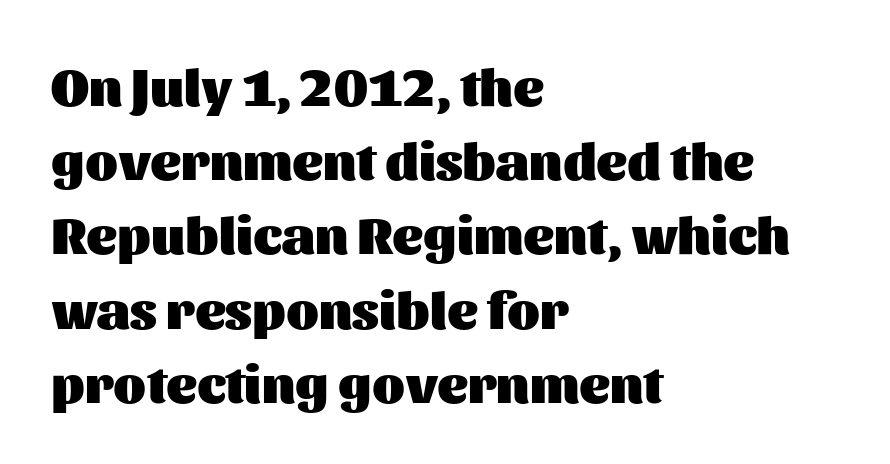
{"serif": "no", "italic": "no", "bold": "yes", "weight": "heavy", "width": "normal", "stroke_contrast": "medium", "x_height": "medium", "monospaced": "no", "underline": "no", "align": "left", "line_spacing": "normal", "line_spacing_ratio": 1.4, "letter_spacing": "normal", "letter_spacing_em": 0.0, "glyph_px": 53}
